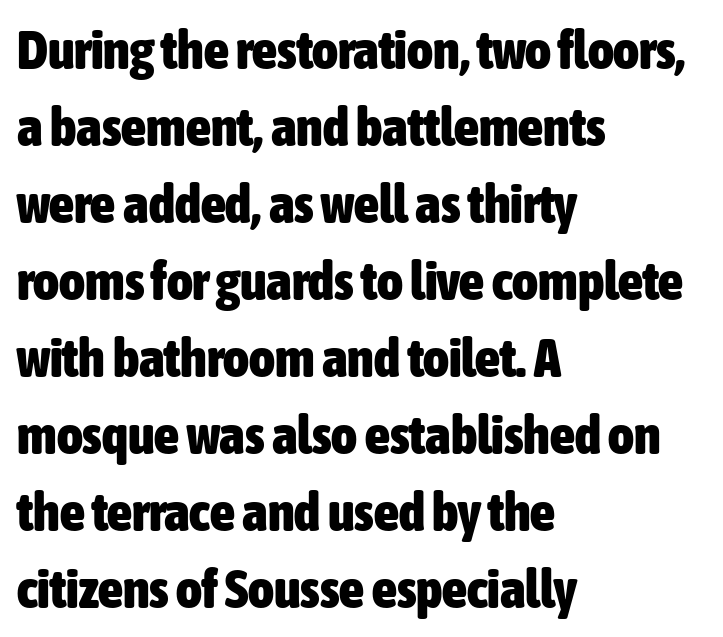
{"serif": "no", "italic": "no", "bold": "yes", "weight": "heavy", "width": "condensed", "stroke_contrast": "low", "x_height": "medium", "monospaced": "no", "underline": "no", "align": "left", "line_spacing": "normal", "line_spacing_ratio": 1.4, "letter_spacing": "normal", "letter_spacing_em": 0.0, "glyph_px": 55}
